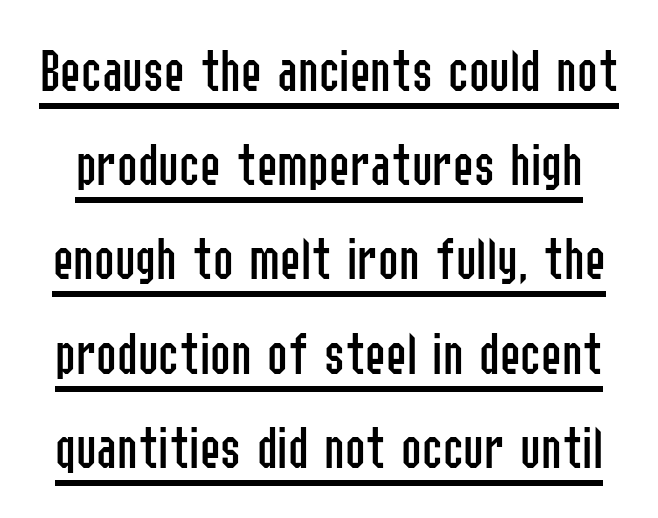
This sample uses plain, unmodified letter spacing. Serifs: no, the terminals of the letterforms are clean. Quick note: not italic, upright. Rows of type keep a routine distance in the vertical direction. Compared with a typical body face, this is equally light or lighter still. Descenders here cross a horizontal rule under the line.
